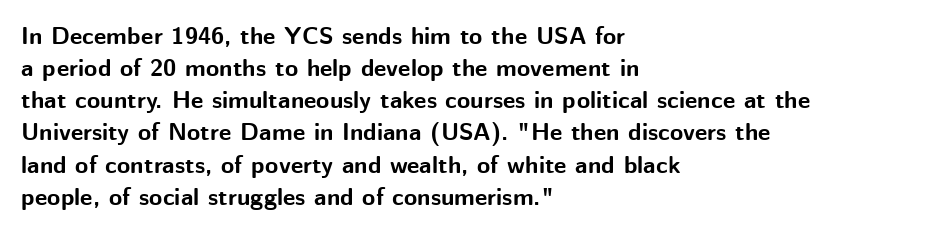
The image shows 24 px bold type, upright; set left-aligned, normal line spacing (1.34x), normal letter spacing, not underlined.
